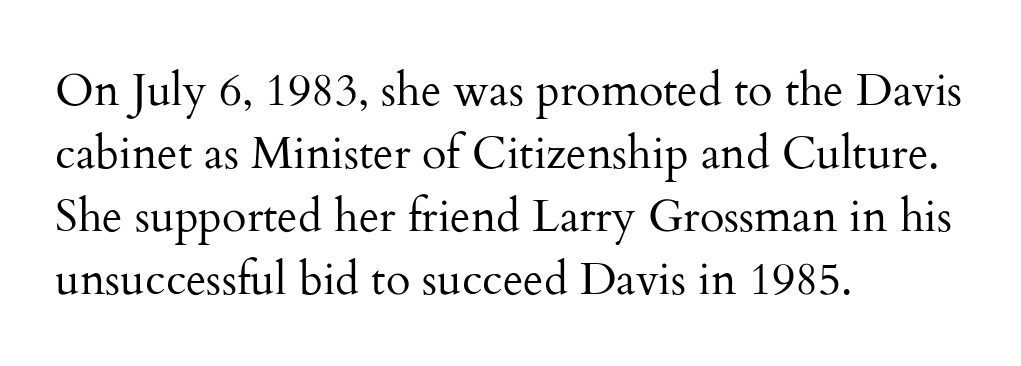
The image shows 45 px regular-weight serif type, upright; set left-aligned, normal line spacing (1.4x), normal letter spacing, not underlined; medium stroke contrast and a small x-height.
